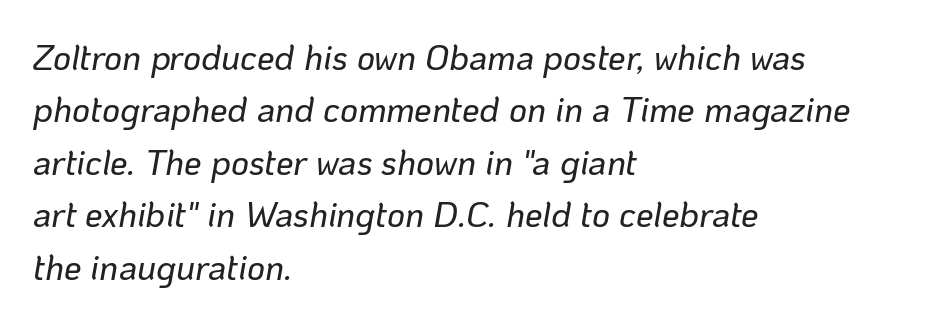
No word sits above an underline. You can tell it's italic because the verticals aren't actually vertical. There is no visible air inserted between adjacent glyphs. Spacing verdict: proportional, widths tailored to each character. A student would call this left alignment; a typographer would say flush left, rag right. Whoever set this chose a conventional vertical rhythm.
